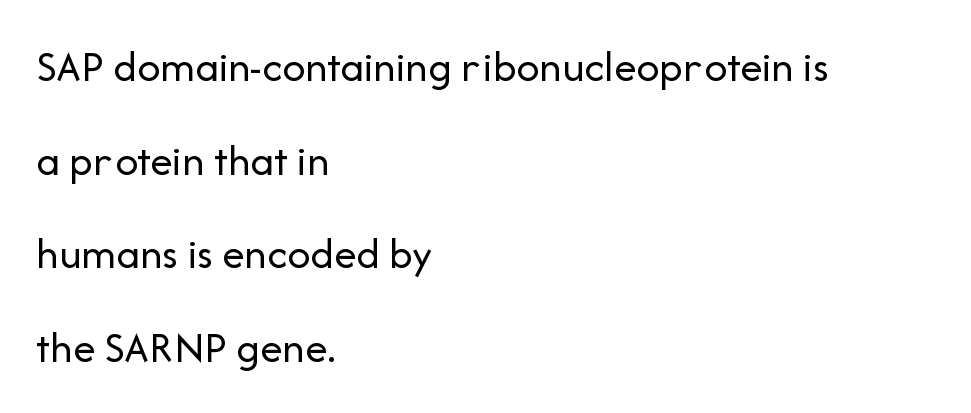
The type family on display is of the sans-serif kind. Weight class: somewhere from thin through regular. Default kerning and tracking; the words read as compact shapes. Proportional: the letters do not fall into vertical columns. These lines were composed using upright roman letters.
